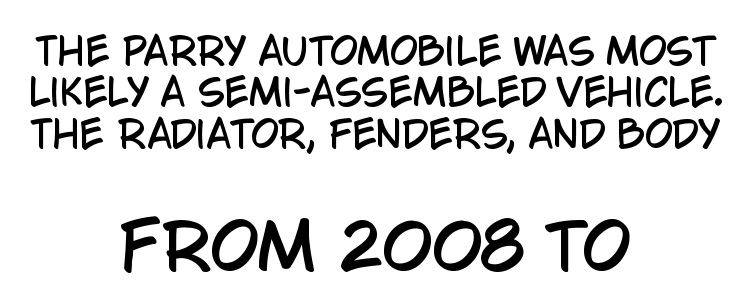
Proportional: the letters do not fall into vertical columns. Serif or sans? Sans — the stroke terminals are bare. Horizontally, the lines are justified to the midpoint only. Each row of text sits above clean, open space. The line texture is even and compact thanks to regular tracking. Type size steps up from the first block to the second.
